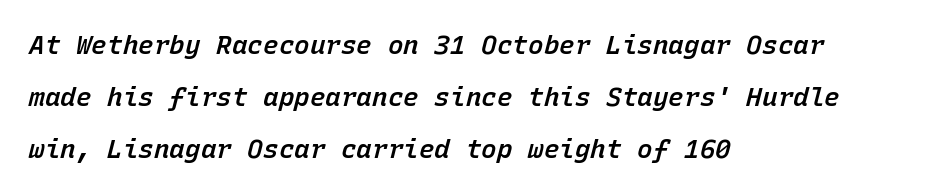
{"italic": "yes", "lean": "right", "slant_degrees": 15, "bold": "semi", "underline": "no", "align": "left", "line_spacing": "loose", "line_spacing_ratio": 2.0, "letter_spacing": "normal", "letter_spacing_em": 0.0, "glyph_px": 26}
